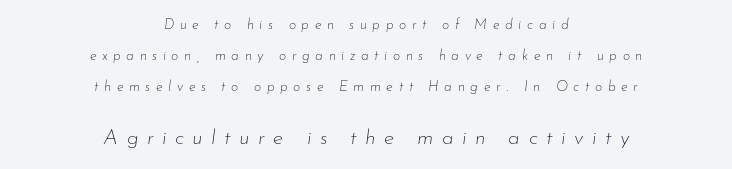
{"italic": "yes", "lean": "right", "slant_degrees": 7, "bold": "no", "underline": "no", "align": "center", "line_spacing": "loose", "line_spacing_ratio": 2.23, "letter_spacing": "wide", "letter_spacing_em": 0.4, "larger_block": "second", "size_ratio": 1.5, "glyph_px": 21}
